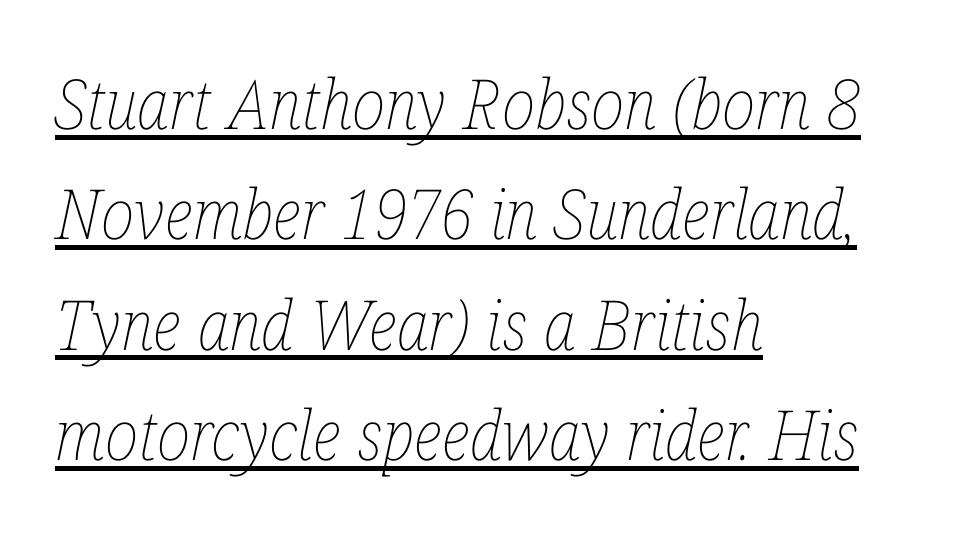
Q: Is the text bold? A: No.
Q: Is the text italic (slanted)? A: Yes, it leans right by about 12 degrees.
Q: Is the text underlined? A: Yes.
Q: How is the paragraph aligned? A: Left-aligned.
Q: Is the spacing between letters normal or unusually wide? A: Normal.
Q: Is the spacing between lines tight, normal or loose? A: Normal.
Q: Width (condensed, normal, or wide)? A: Condensed.
Q: Stroke contrast? A: Low.
Q: x-height? A: Medium.
Q: Monospaced? A: No.
